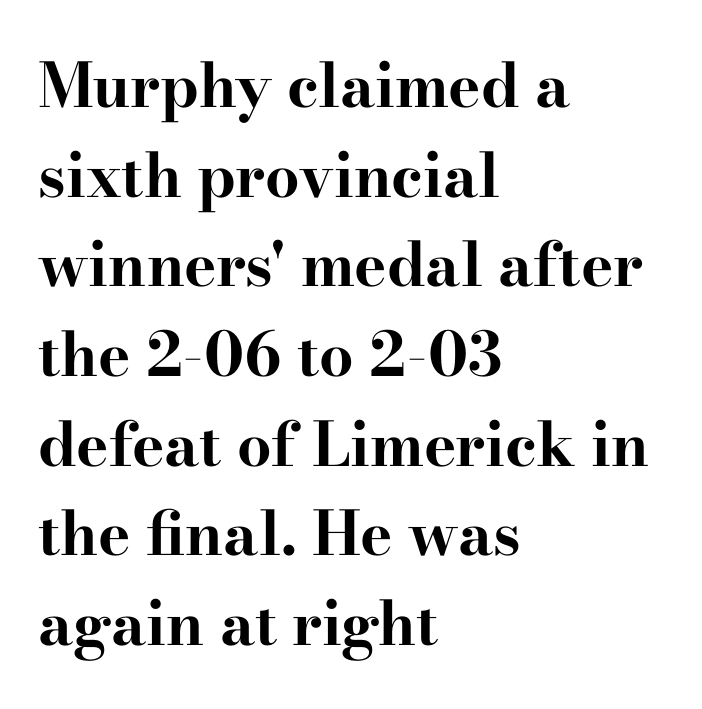
{"serif": "yes", "italic": "no", "bold": "yes", "weight": "bold", "width": "wide", "stroke_contrast": "high", "x_height": "small", "monospaced": "no", "underline": "no", "align": "left", "line_spacing": "normal", "line_spacing_ratio": 1.47, "letter_spacing": "normal", "letter_spacing_em": 0.0, "glyph_px": 61}
